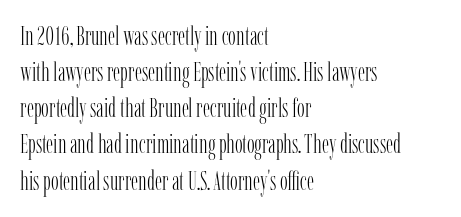
The image shows 26 px text type, upright; set left-aligned, normal line spacing (1.39x), normal letter spacing, not underlined.
